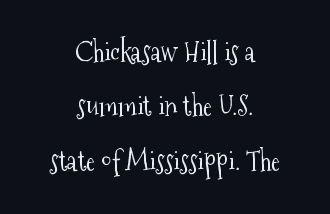
{"italic": "no", "bold": "no", "underline": "no", "align": "center", "line_spacing": "loose", "line_spacing_ratio": 2.01, "letter_spacing": "normal", "letter_spacing_em": 0.0, "glyph_px": 27}
